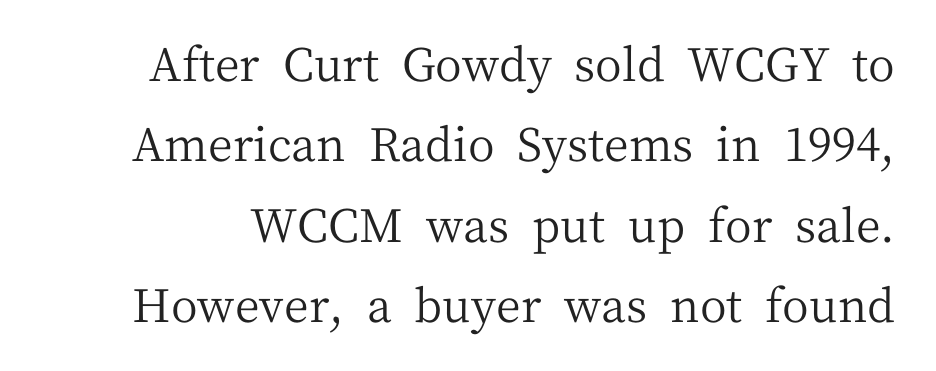
Unbolded letterforms with no extra heft. The face used here is proportionally spaced, like ordinary book or web type. Examine the stroke ends and you'll spot serifs. The face used here is rendered with its standard letterfit. Has an underline been added? It has not. The specimen reads as upright at a glance.
